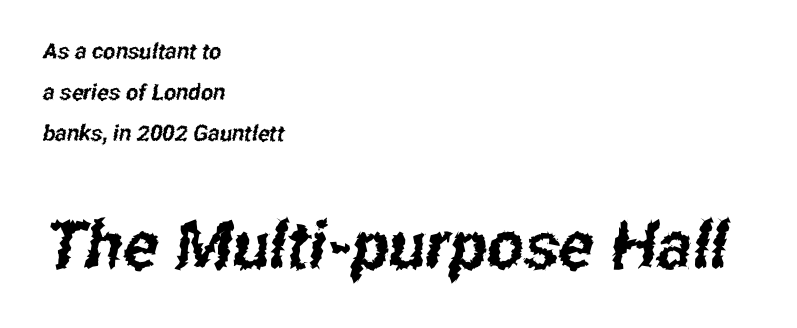
Q: Is the typeface a serif or a sans-serif typeface? A: Sans-serif.
Q: Is the text underlined? A: No.
Q: How is the paragraph aligned? A: Left-aligned.
Q: Is the spacing between letters normal or unusually wide? A: Normal.
Q: Which block of text is set in a larger size, the first (top) or the second (bottom)? A: The second (bottom) one.
Q: Width (condensed, normal, or wide)? A: Condensed.
Q: Stroke contrast? A: Low.
Q: x-height? A: Medium.
Q: Monospaced? A: No.
